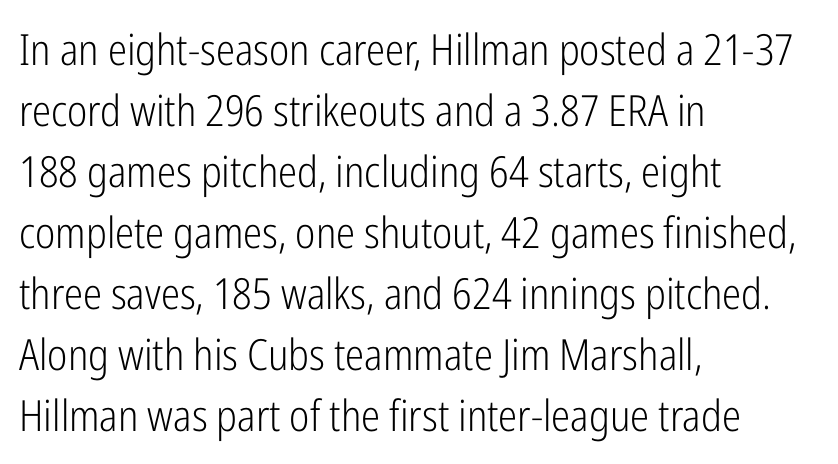
Q: Is the text bold? A: No.
Q: Is the text italic (slanted)? A: No, it is upright.
Q: Is the typeface a serif or a sans-serif typeface? A: Sans-serif.
Q: Is the text underlined? A: No.
Q: How is the paragraph aligned? A: Left-aligned.
Q: Is the spacing between letters normal or unusually wide? A: Normal.
Q: Is the spacing between lines tight, normal or loose? A: Normal.
Q: Width (condensed, normal, or wide)? A: Condensed.
Q: Stroke contrast? A: Low.
Q: x-height? A: Medium.
Q: Monospaced? A: No.
